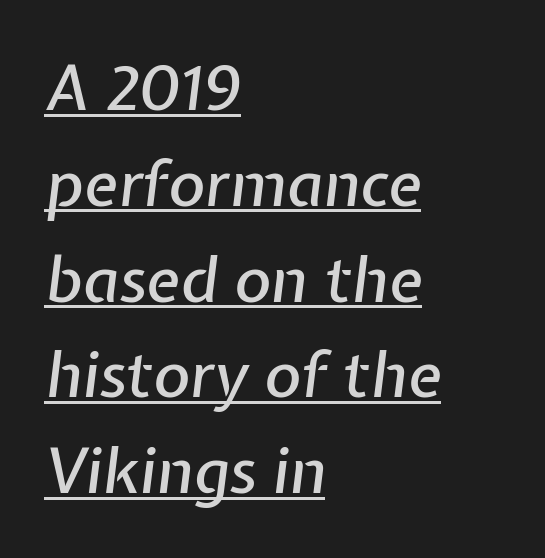
Q: Is the text italic (slanted)? A: Yes, it leans right by about 7 degrees.
Q: Is the text underlined? A: Yes.
Q: How is the paragraph aligned? A: Left-aligned.
Q: Is the spacing between letters normal or unusually wide? A: Normal.
Q: Is the spacing between lines tight, normal or loose? A: Normal.
Q: Width (condensed, normal, or wide)? A: Normal.
Q: Stroke contrast? A: Low.
Q: x-height? A: Medium.
Q: Monospaced? A: No.
